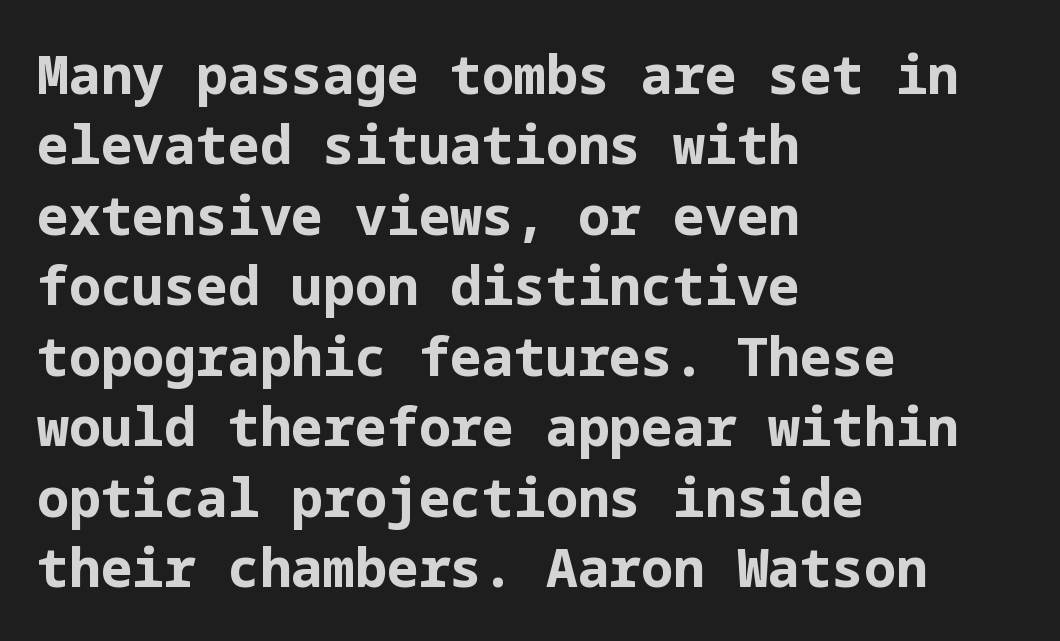
Regular leading. What kind of face is this? One without serifs — a sans. The specimen omits any rule beneath the text block's lines. Heavy-handed strokes throughout: this text is bold. This sample uses plain, unmodified letter spacing. Quick note: not italic, upright.
